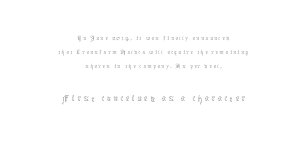
{"italic": "no", "bold": "no", "underline": "no", "align": "center", "line_spacing": "tight", "line_spacing_ratio": 0.99, "larger_block": "second", "size_ratio": 1.57, "glyph_px": 22}
